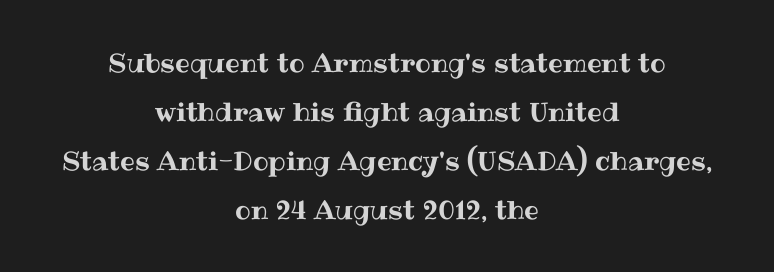
The baseline area is clear. No italicization has been applied; the sample stays upright. If you folded the block vertically in half, each line would mirror itself in length. Does extra space separate the letters? No, they use regular spacing.
